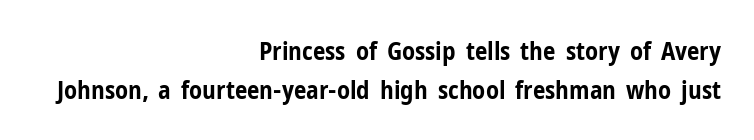
The image shows 25 px bold type, upright; set right-aligned, normal line spacing (1.56x), normal letter spacing, not underlined.
